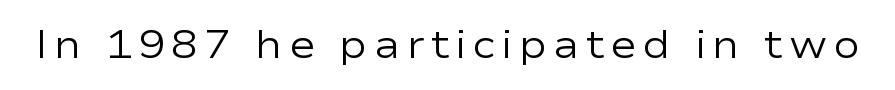
Q: Is the text bold? A: No.
Q: Is the text italic (slanted)? A: No, it is upright.
Q: Is the typeface a serif or a sans-serif typeface? A: Sans-serif.
Q: Is the text underlined? A: No.
Q: Width (condensed, normal, or wide)? A: Wide.
Q: Stroke contrast? A: Low.
Q: x-height? A: Medium.
Q: Monospaced? A: No.
